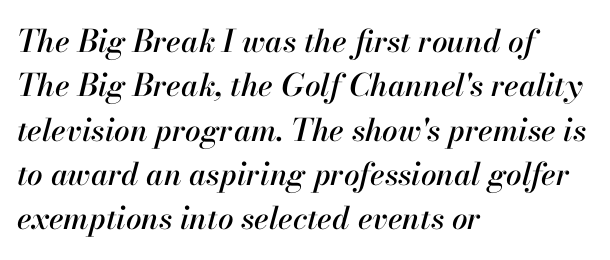
This sample uses an oblique cut, with every glyph tilted off the vertical. The lines in this sample share a left origin and differ only in where they stop. Proportional: the letters do not fall into vertical columns. Students, observe: this is what conventionally led text looks like. The face used here is rendered with its standard letterfit. Check the space under the baseline: it is left empty.
